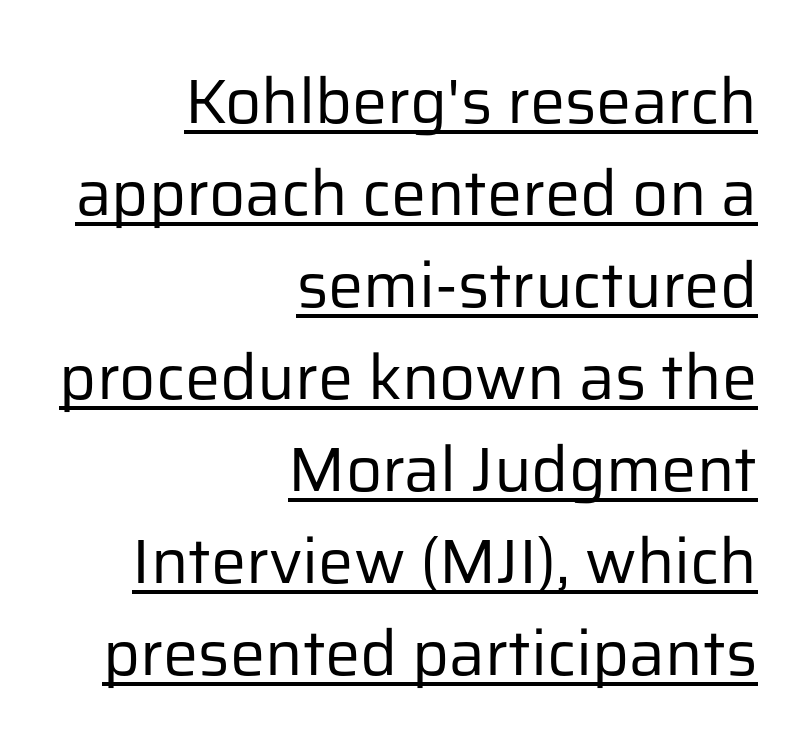
In CSS terms this would be text-align: right. Characters follow at the spacing the type designer built in. Regarding leading, the lines here are spaced in the standard way. The glyphs in this specimen are sans serif. The sample's only ornament is a line tracing under the words. No heavy texture on the line: the type isn't bold.
